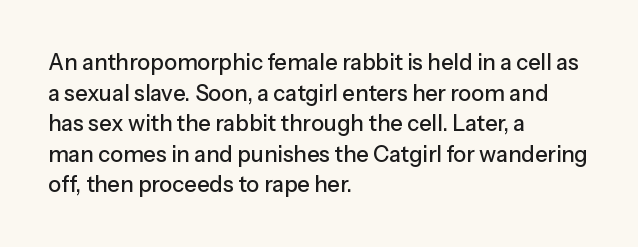
If you drew a line through each stem, it would be perfectly vertical. Honestly, the letter spacing is just normal — you wouldn't notice it. The words here are not underlined. Notice how the passage keeps a crisp vertical edge on the left only. Interline gaps are of average width in this sample.
